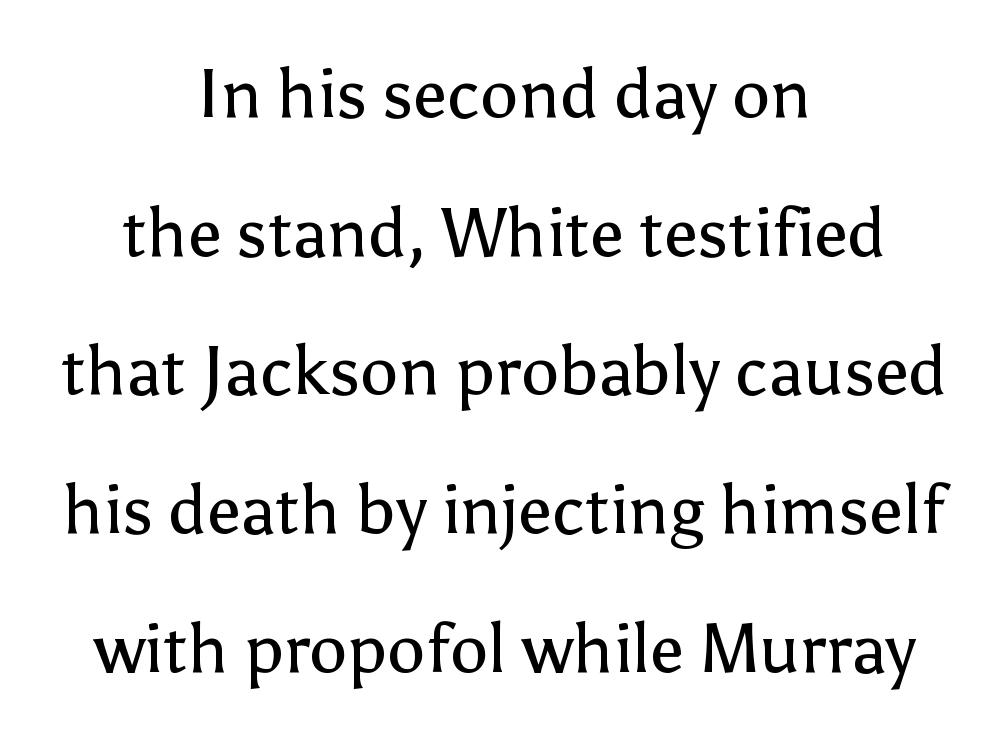
{"serif": "no", "italic": "no", "bold": "no", "weight": "regular", "width": "normal", "stroke_contrast": "low", "x_height": "medium", "monospaced": "no", "underline": "no", "align": "center", "line_spacing": "loose", "line_spacing_ratio": 2.04, "letter_spacing": "normal", "letter_spacing_em": 0.0, "glyph_px": 68}
